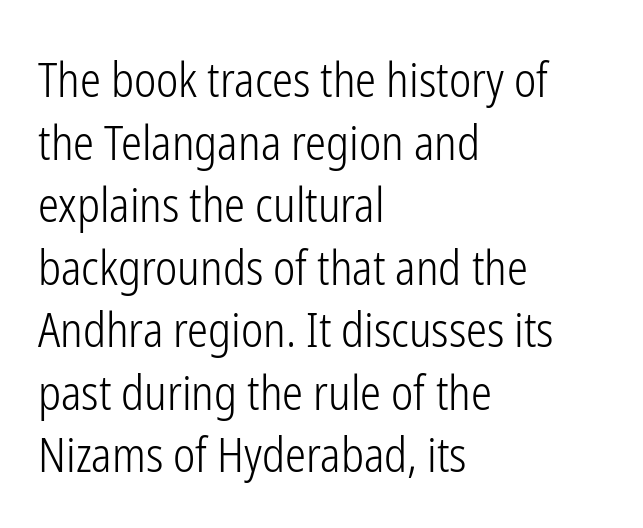
Q: Is the text bold? A: No.
Q: Is the text italic (slanted)? A: No, it is upright.
Q: Is the typeface a serif or a sans-serif typeface? A: Sans-serif.
Q: Is the text underlined? A: No.
Q: How is the paragraph aligned? A: Left-aligned.
Q: Is the spacing between letters normal or unusually wide? A: Normal.
Q: Is the spacing between lines tight, normal or loose? A: Normal.
Q: Width (condensed, normal, or wide)? A: Condensed.
Q: Stroke contrast? A: Low.
Q: x-height? A: Medium.
Q: Monospaced? A: No.
